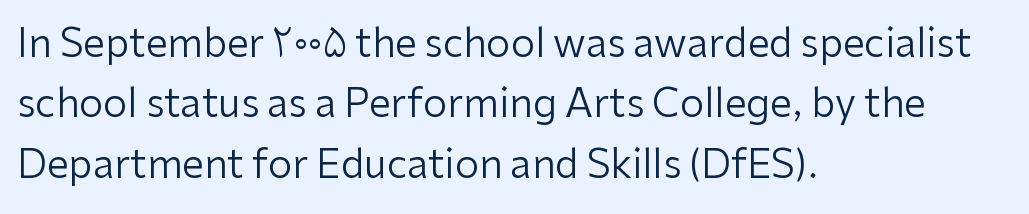
{"serif": "no", "italic": "no", "bold": "no", "weight": "regular", "width": "normal", "stroke_contrast": "low", "x_height": "medium", "monospaced": "no", "underline": "no", "align": "left", "line_spacing": "normal", "line_spacing_ratio": 1.55, "letter_spacing": "normal", "letter_spacing_em": 0.0, "glyph_px": 39}
